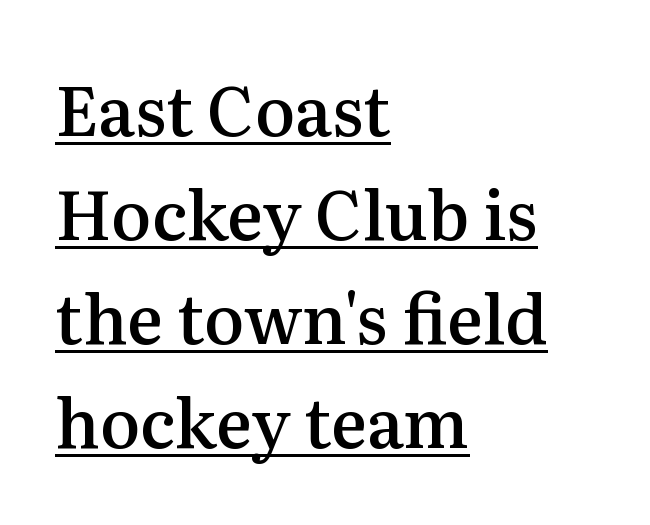
Notice how the stems are strictly vertical — no italics here. Spacing verdict: proportional, widths tailored to each character. Check the space under the baseline: a stroke is drawn there. Vertical spacing — default. The rendering anchors every line to the left-hand side. Inter-character spacing is left at the font's built-in metrics.
